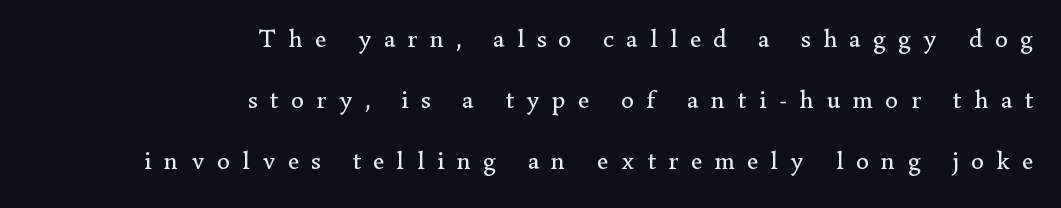
{"italic": "no", "bold": "no", "underline": "no", "align": "right", "line_spacing": "loose", "line_spacing_ratio": 2.35, "letter_spacing": "wide", "letter_spacing_em": 0.48, "glyph_px": 26}
